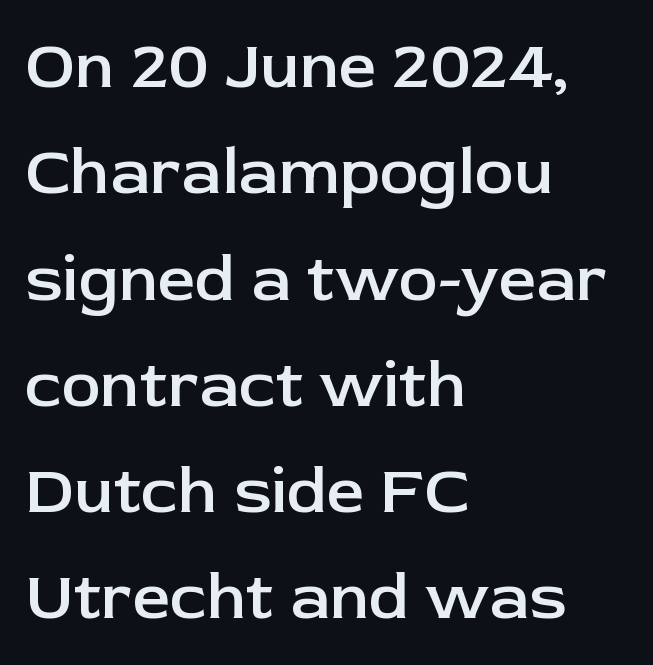
Q: Is the text bold? A: Semi-bold.
Q: Is the text italic (slanted)? A: No, it is upright.
Q: Is the typeface a serif or a sans-serif typeface? A: Sans-serif.
Q: Is the text underlined? A: No.
Q: How is the paragraph aligned? A: Left-aligned.
Q: Is the spacing between letters normal or unusually wide? A: Normal.
Q: Is the spacing between lines tight, normal or loose? A: Normal.
Q: Width (condensed, normal, or wide)? A: Normal.
Q: Stroke contrast? A: Low.
Q: x-height? A: Medium.
Q: Monospaced? A: No.
